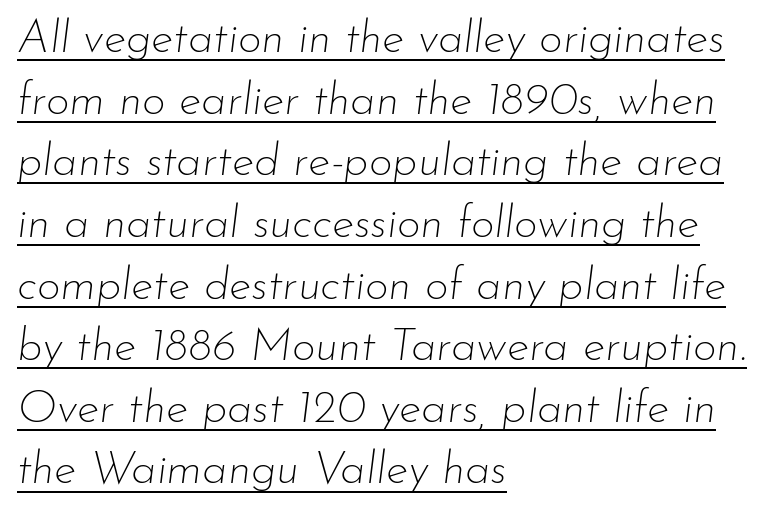
Characters are canted at an angle relative to the baseline's perpendicular. A rule runs beneath these lines of type. The passage shown is typed in a proportional face where columns would drift. Interline gaps are of average width in this sample. The characters are drawn with everyday or finer stroke widths.
